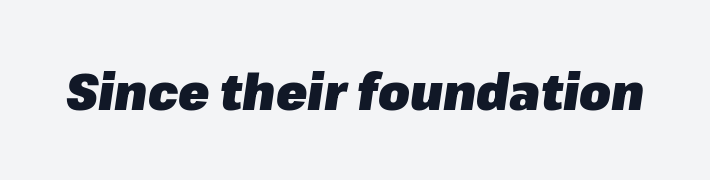
The string is rendered with underlining switched off. The face used here has a pronounced slope to its letters. Observe the ordinary spacing: letters are neighbours, not strangers. Emphasis by weight is at full strength: bold. Is this a fixed-width face? No — the glyphs have proportional, varying widths.
